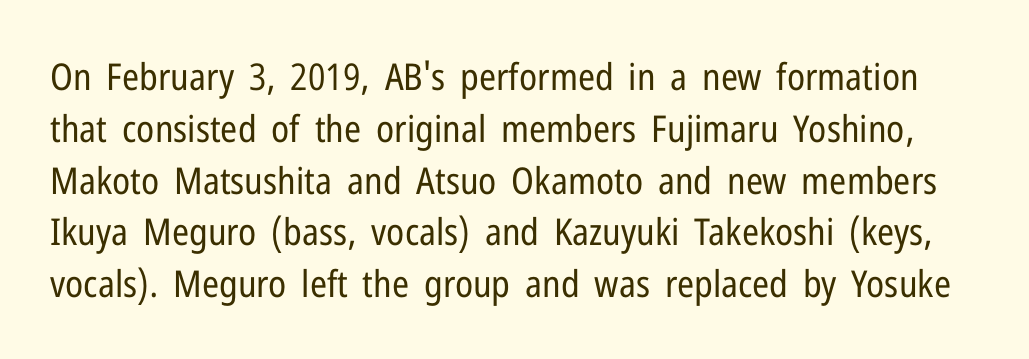
{"serif": "no", "italic": "no", "bold": "no", "weight": "regular", "width": "condensed", "stroke_contrast": "low", "x_height": "medium", "monospaced": "no", "underline": "no", "line_spacing": "normal", "line_spacing_ratio": 1.4, "letter_spacing": "normal", "letter_spacing_em": 0.0, "glyph_px": 37}
